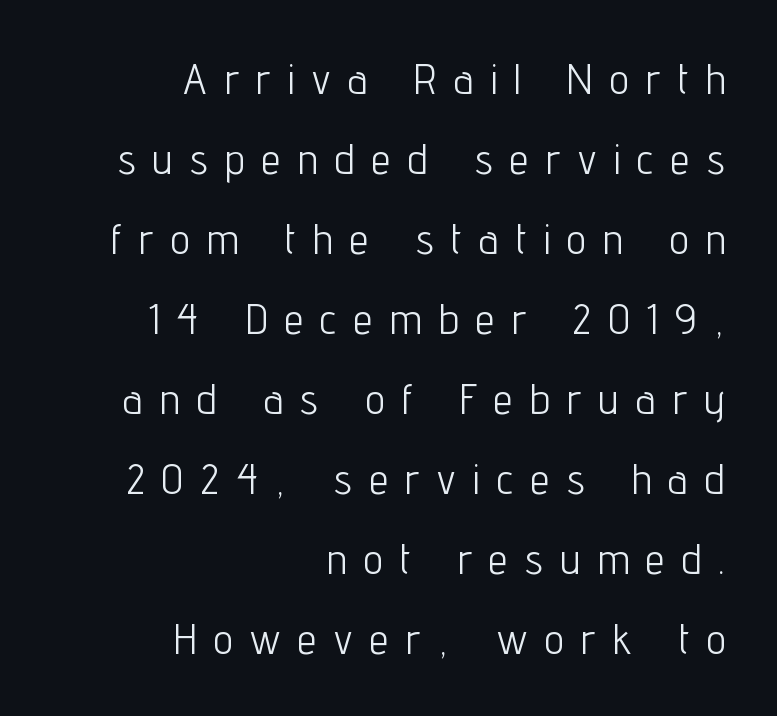
The image shows 43 px light, condensed sans-serif type, upright; set right-aligned, line spacing 1.86x, unusually wide letter spacing (+0.41 em), not underlined; low stroke contrast and a medium x-height.
